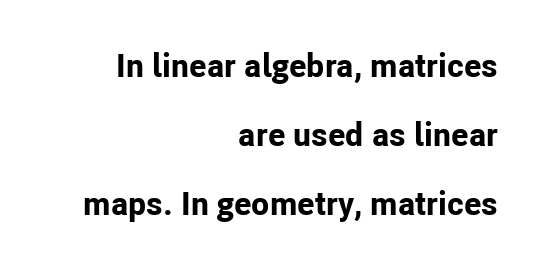
The image shows 33 px bold sans-serif type, upright; set right-aligned, loose line spacing (2.09x), normal letter spacing, not underlined; low stroke contrast and a medium x-height.
